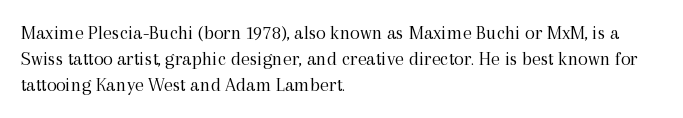
The image shows 20 px text type, upright; set left-aligned, normal line spacing (1.31x), normal letter spacing, not underlined.
